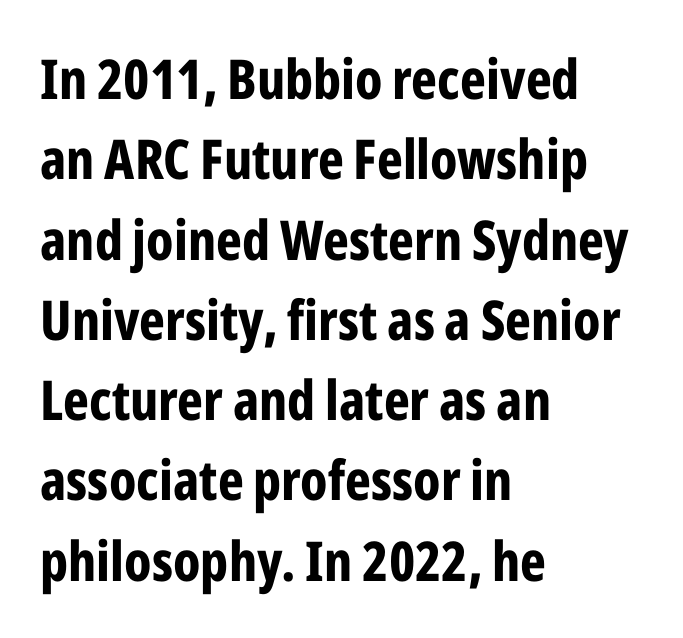
{"serif": "no", "italic": "no", "bold": "yes", "weight": "bold", "width": "condensed", "stroke_contrast": "low", "x_height": "medium", "monospaced": "no", "underline": "no", "align": "left", "line_spacing": "normal", "line_spacing_ratio": 1.46, "letter_spacing": "normal", "letter_spacing_em": 0.0, "glyph_px": 55}
